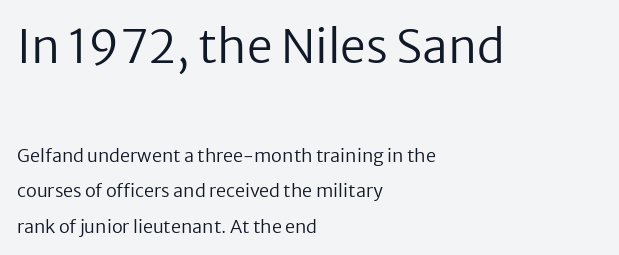
The image shows 46 px regular-weight sans-serif type, upright; set left-aligned, loose line spacing (1.96x), normal letter spacing, not underlined; the first (top) block is 2.56x larger; low stroke contrast and a medium x-height.
